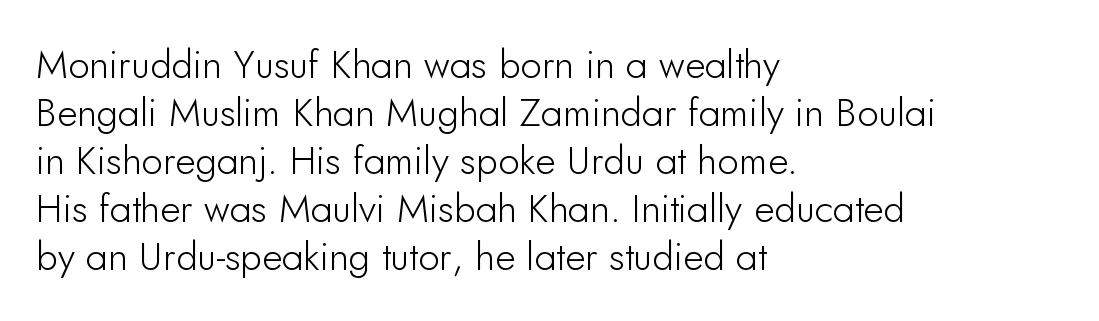
{"serif": "no", "italic": "no", "width": "normal", "stroke_contrast": "low", "x_height": "small", "monospaced": "no", "underline": "no", "align": "left", "line_spacing_ratio": 1.23, "letter_spacing": "normal", "letter_spacing_em": 0.0, "glyph_px": 39}
